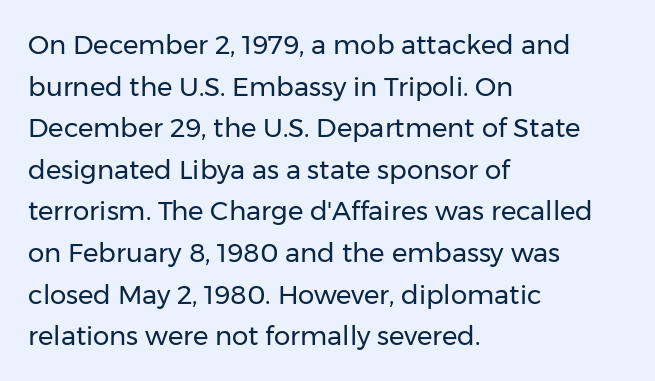
The image shows 26 px text type, upright; set left-aligned, normal line spacing (1.6x), normal letter spacing, not underlined.
